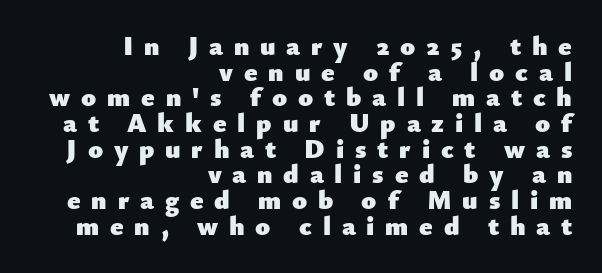
{"italic": "no", "bold": "yes", "underline": "no", "align": "right", "line_spacing": "tight", "line_spacing_ratio": 0.95, "letter_spacing": "wide", "letter_spacing_em": 0.4, "glyph_px": 27}
